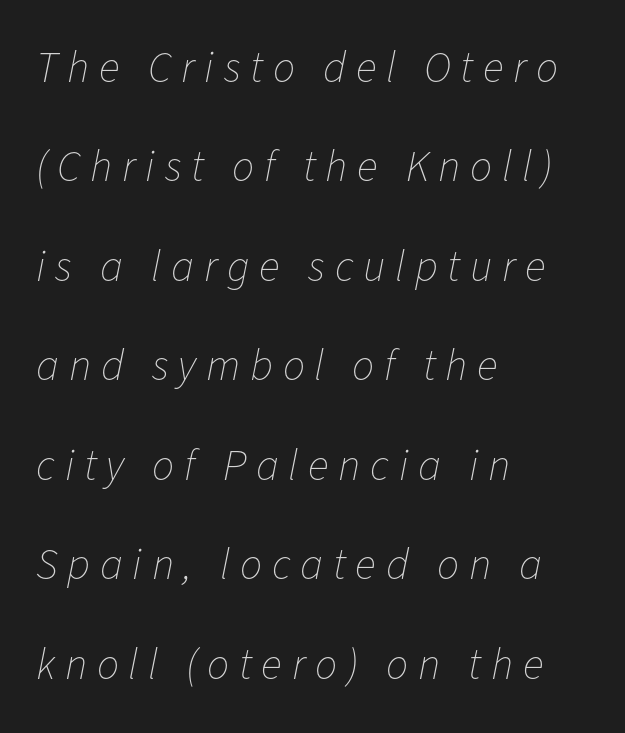
Q: Is the text bold? A: No.
Q: Is the text italic (slanted)? A: Yes, it leans right by about 11 degrees.
Q: Is the text underlined? A: No.
Q: How is the paragraph aligned? A: Left-aligned.
Q: Is the spacing between letters normal or unusually wide? A: Unusually wide.
Q: Is the spacing between lines tight, normal or loose? A: Loose.
Q: Width (condensed, normal, or wide)? A: Normal.
Q: Stroke contrast? A: Low.
Q: x-height? A: Medium.
Q: Monospaced? A: No.
